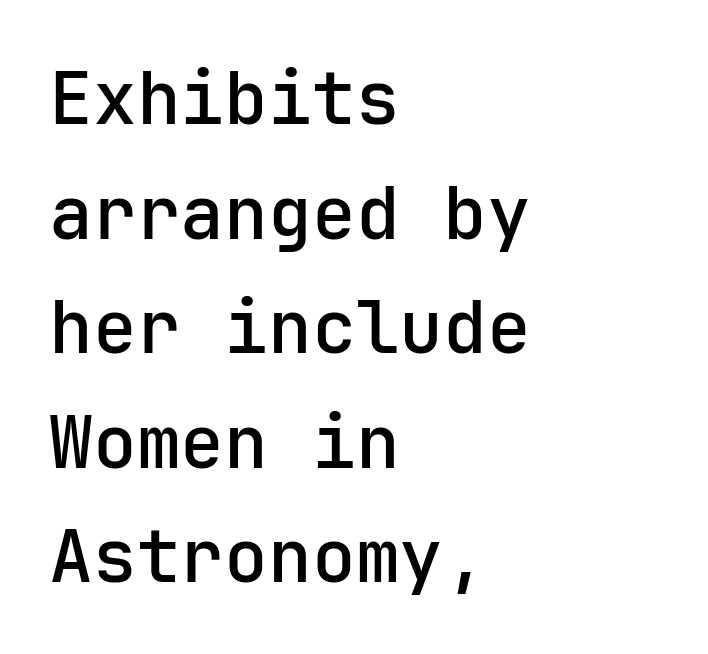
Do the characters align in a grid? Yes, the font is monospaced. You could call the tracking neutral — neither tight nor loose. Horizontal alignment here is leftward, the default for most running prose. Each letter's strokes conclude bluntly, with no projecting serifs. Rule under the text: the space is simply empty. What's the leading like? Ordinary, nothing unusual.
